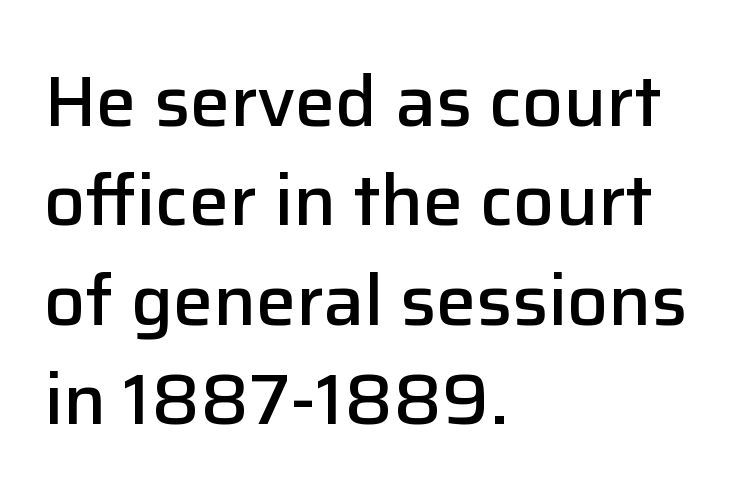
The space between consecutive lines is moderate. Compared with a centered layout, this one pins lines to the left instead. Do the characters align in a grid? No, the font is proportional. The letters carry no serifs — their stems end cleanly without finishing strokes.
